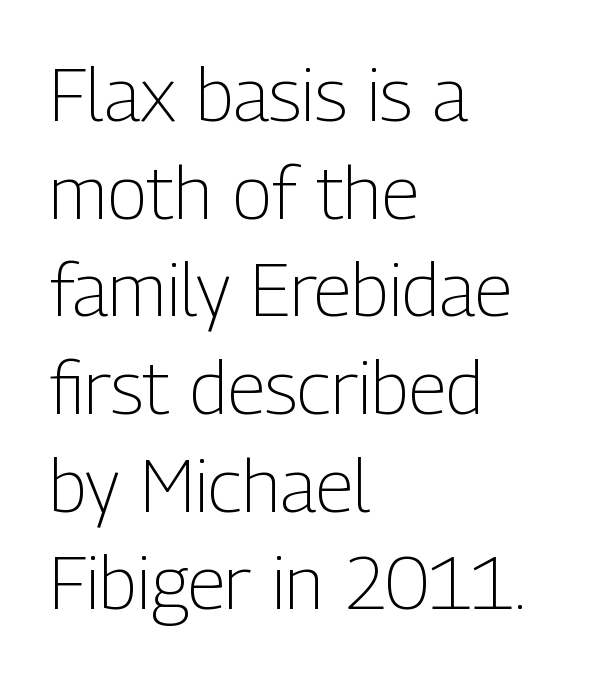
Q: Is the text bold? A: No.
Q: Is the text italic (slanted)? A: No, it is upright.
Q: Is the typeface a serif or a sans-serif typeface? A: Sans-serif.
Q: Is the text underlined? A: No.
Q: How is the paragraph aligned? A: Left-aligned.
Q: Is the spacing between letters normal or unusually wide? A: Normal.
Q: Is the spacing between lines tight, normal or loose? A: Normal.
Q: Width (condensed, normal, or wide)? A: Condensed.
Q: Stroke contrast? A: Low.
Q: x-height? A: Medium.
Q: Monospaced? A: No.
